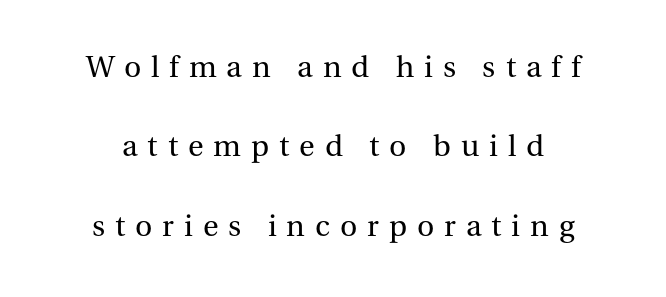
{"serif": "yes", "italic": "no", "bold": "no", "weight": "regular", "width": "normal", "stroke_contrast": "medium", "x_height": "medium", "monospaced": "no", "underline": "no", "line_spacing": "loose", "line_spacing_ratio": 2.48, "letter_spacing": "wide", "letter_spacing_em": 0.31, "glyph_px": 32}
